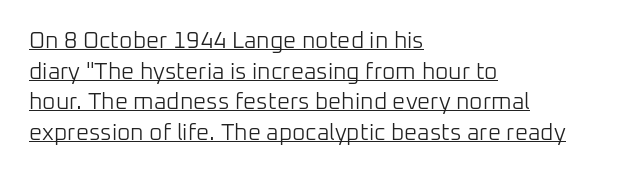
The image shows 23 px text type, upright; set left-aligned, normal line spacing (1.33x), normal letter spacing, underlined.
